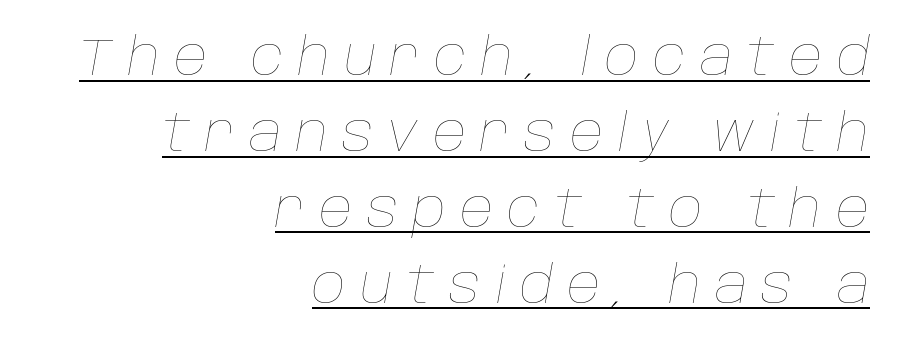
The space between consecutive lines is moderate. The font's italic variant was chosen for this text. Do the characters align in a grid? No, the font is proportional. The characters are drawn with everyday or finer stroke widths.
